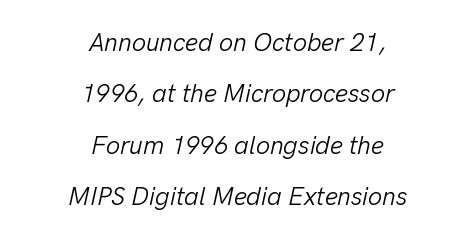
Standard letterfit; no display-style spreading of the glyphs. These lines stack symmetrically, like a column narrowing and widening about its center. The typography opts for an oblique posture over an upright one. Whoever set this chose breathing room over compactness in the vertical rhythm.
